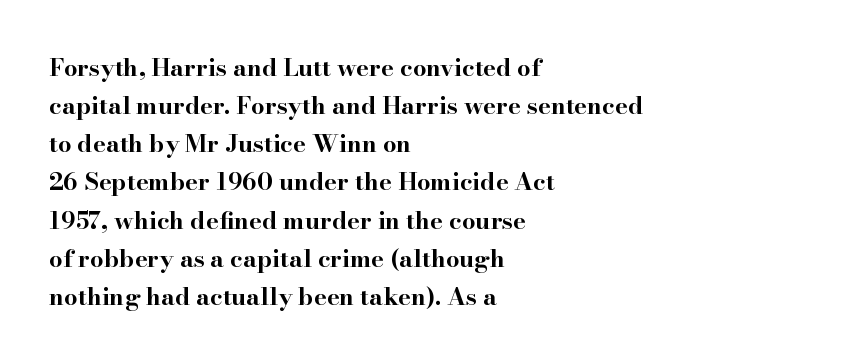
The image shows 24 px bold type, upright; set left-aligned, normal line spacing (1.59x), normal letter spacing, not underlined.
